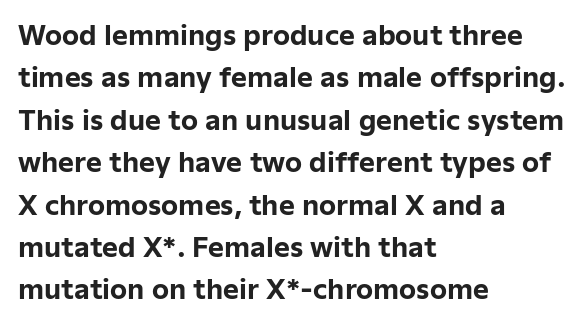
{"italic": "no", "bold": "yes", "underline": "no", "align": "left", "line_spacing": "normal", "line_spacing_ratio": 1.57, "letter_spacing": "normal", "letter_spacing_em": 0.0, "glyph_px": 27}
